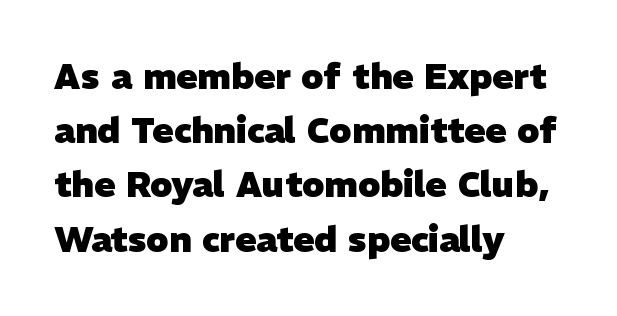
The image shows 35 px heavy sans-serif type; set left-aligned, normal line spacing (1.55x), normal letter spacing, not underlined; low stroke contrast and a medium x-height.
